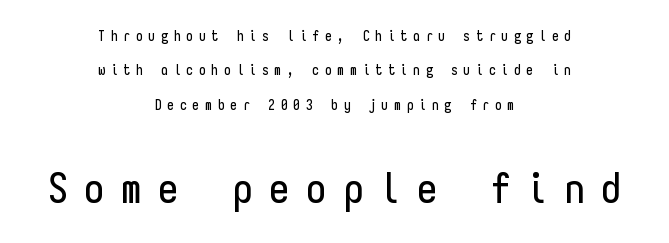
Q: Is the text italic (slanted)? A: No, it is upright.
Q: Is the typeface a serif or a sans-serif typeface? A: Sans-serif.
Q: Is the text underlined? A: No.
Q: How is the paragraph aligned? A: Centered.
Q: Is the spacing between letters normal or unusually wide? A: Unusually wide.
Q: Is the spacing between lines tight, normal or loose? A: Loose.
Q: Which block of text is set in a larger size, the first (top) or the second (bottom)? A: The second (bottom) one.
Q: Width (condensed, normal, or wide)? A: Condensed.
Q: Stroke contrast? A: Low.
Q: x-height? A: Medium.
Q: Monospaced? A: Yes.
